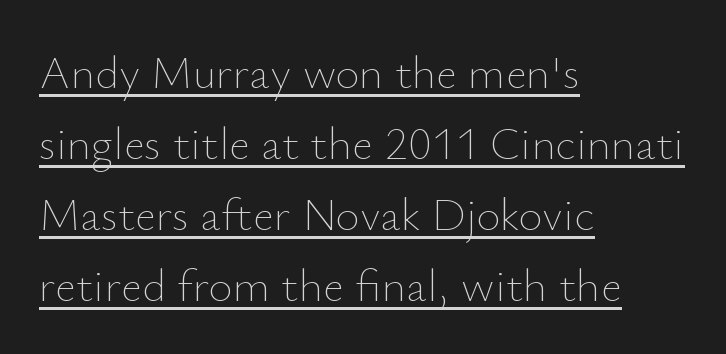
The image shows 46 px thin type, upright; set left-aligned, normal line spacing (1.54x), normal letter spacing, underlined; low stroke contrast and a small x-height.
